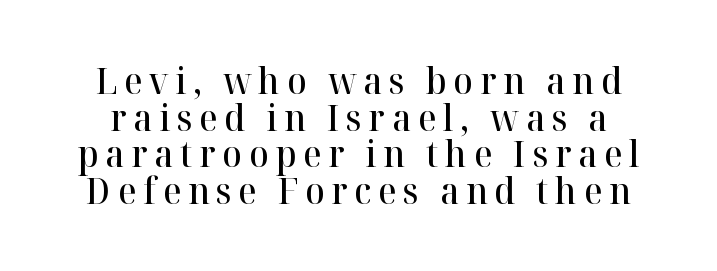
{"serif": "yes", "italic": "no", "bold": "semi", "weight": "semibold", "width": "normal", "stroke_contrast": "high", "x_height": "medium", "monospaced": "no", "underline": "no", "line_spacing": "tight", "line_spacing_ratio": 1.02, "glyph_px": 36}
